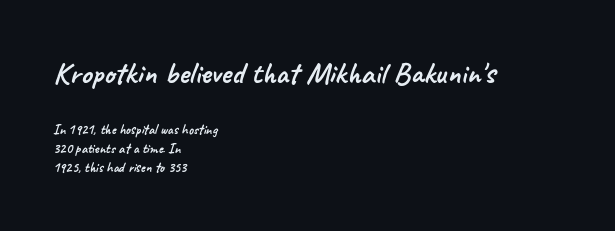
This rendering leaves character spacing at its baseline value. Block one is the big one; block two sits smaller underneath. These lines are rendered in a variable-pitch font. Classification — sans serif.
